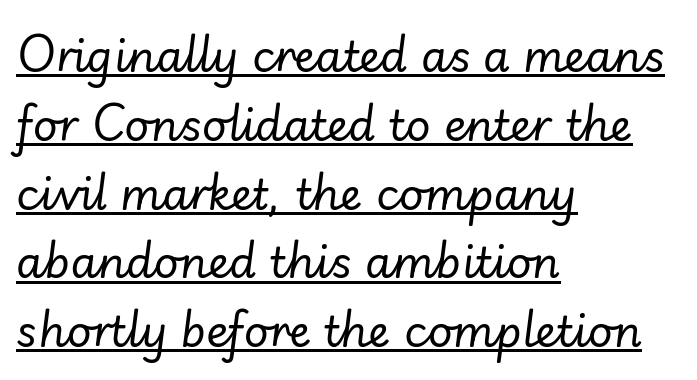
The image shows 43 px regular-weight type, italic (leaning right); set left-aligned, normal line spacing (1.6x), normal letter spacing, underlined; low stroke contrast and a small x-height.
